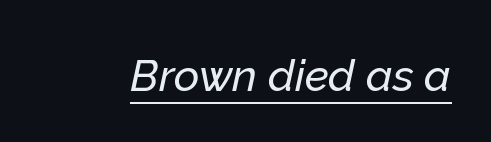
The image shows 44 px text type, italic (leaning right); set normal letter spacing, underlined; low stroke contrast and a medium x-height.
